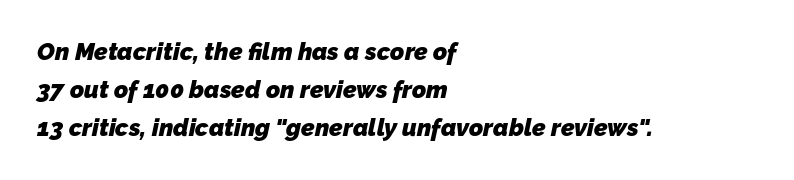
The rag falls on the right side of this text block. No extra tracking has been applied to these lines. If you measured baseline to baseline, you'd find a middling distance. In terms of weight, the rendering is a true, heavy bold. Letters rest on an invisible, unmarked baseline.
